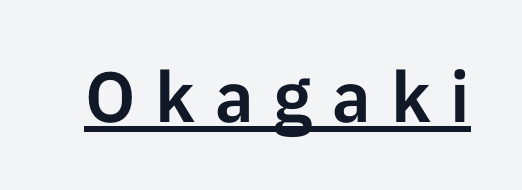
{"serif": "no", "italic": "no", "width": "normal", "stroke_contrast": "low", "x_height": "medium", "monospaced": "no", "underline": "yes", "letter_spacing": "wide", "letter_spacing_em": 0.28, "glyph_px": 71}
